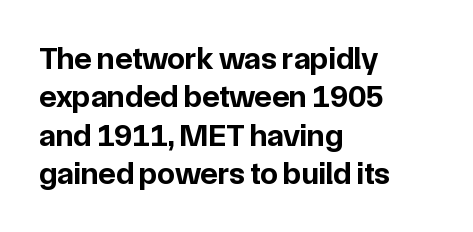
Q: Is the text bold? A: Yes.
Q: Is the text italic (slanted)? A: No, it is upright.
Q: Is the typeface a serif or a sans-serif typeface? A: Sans-serif.
Q: Is the text underlined? A: No.
Q: How is the paragraph aligned? A: Left-aligned.
Q: Is the spacing between letters normal or unusually wide? A: Normal.
Q: Width (condensed, normal, or wide)? A: Normal.
Q: Stroke contrast? A: Low.
Q: x-height? A: Medium.
Q: Monospaced? A: No.
